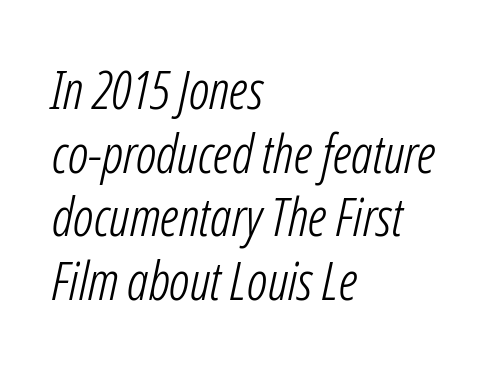
Posture: slanted. Counters stay open thanks to moderate or lighter strokes. The passage shown is not underscored anywhere. One-word summary of the alignment: left. The letters advance in unequal steps, a hallmark of proportional type. The letterforms sit shoulder to shoulder at normal distance.
